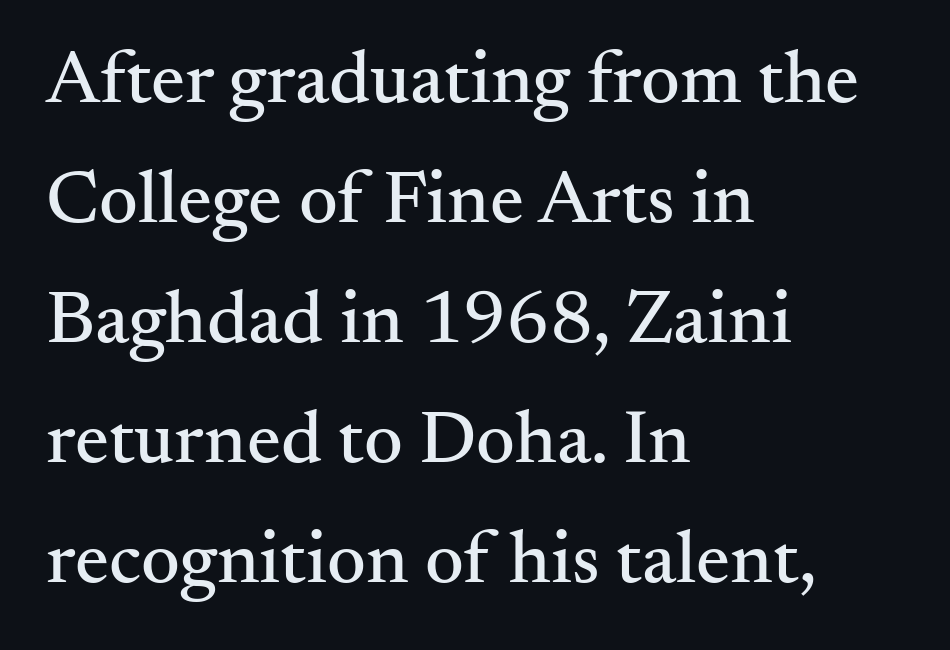
The image shows 76 px serif type, upright; set left-aligned, normal line spacing (1.58x), normal letter spacing, not underlined; medium stroke contrast and a small x-height.
